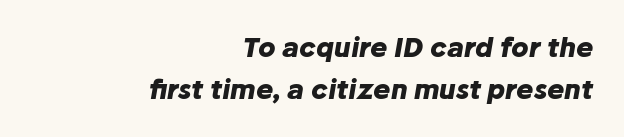
{"italic": "yes", "lean": "right", "slant_degrees": 10, "bold": "yes", "underline": "no", "align": "right", "line_spacing": "normal", "line_spacing_ratio": 1.6, "letter_spacing": "normal", "letter_spacing_em": 0.0, "glyph_px": 26}
